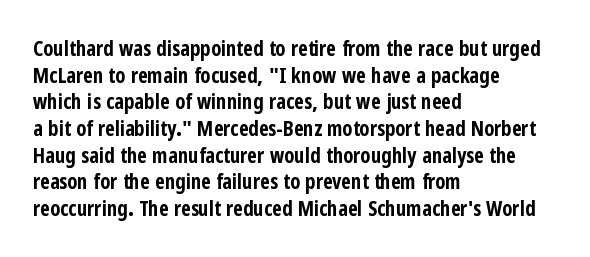
Honestly, the row spacing looks completely unremarkable. Posture: upright roman. Plenty of ink on the page — the face is bold. Typeset ragged right — the left edge is the straight one.
